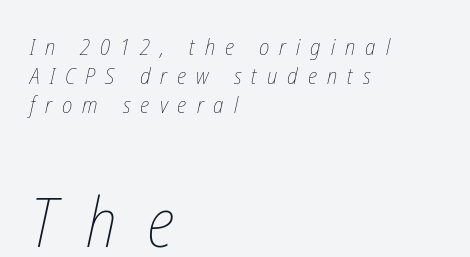
{"bold": "no", "weight": "thin", "width": "condensed", "stroke_contrast": "low", "x_height": "medium", "monospaced": "no", "underline": "no", "align": "left", "line_spacing": "normal", "line_spacing_ratio": 1.27, "letter_spacing": "wide", "letter_spacing_em": 0.44, "larger_block": "second", "size_ratio": 3.0, "glyph_px": 69}
